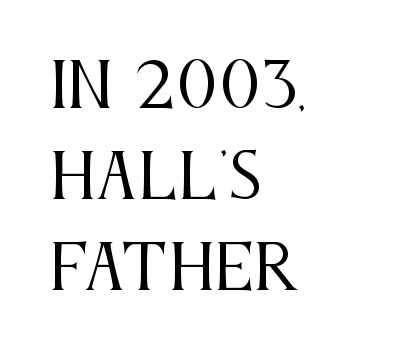
Q: Is the text bold? A: No.
Q: Is the text italic (slanted)? A: No, it is upright.
Q: Is the typeface a serif or a sans-serif typeface? A: Serif.
Q: Is the text underlined? A: No.
Q: How is the paragraph aligned? A: Left-aligned.
Q: Is the spacing between letters normal or unusually wide? A: Normal.
Q: Is the spacing between lines tight, normal or loose? A: Normal.
Q: Width (condensed, normal, or wide)? A: Condensed.
Q: Stroke contrast? A: Medium.
Q: x-height? A: Large.
Q: Monospaced? A: No.
